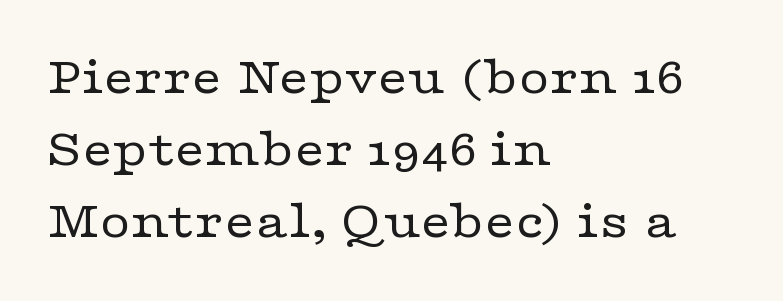
Q: Is the text bold? A: No.
Q: Is the text italic (slanted)? A: No, it is upright.
Q: Is the typeface a serif or a sans-serif typeface? A: Serif.
Q: Is the text underlined? A: No.
Q: How is the paragraph aligned? A: Left-aligned.
Q: Is the spacing between letters normal or unusually wide? A: Normal.
Q: Is the spacing between lines tight, normal or loose? A: Normal.
Q: Width (condensed, normal, or wide)? A: Wide.
Q: Stroke contrast? A: Low.
Q: x-height? A: Medium.
Q: Monospaced? A: No.
